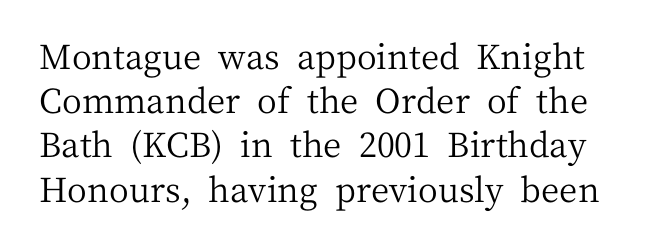
Q: Is the text bold? A: No.
Q: Is the text italic (slanted)? A: No, it is upright.
Q: Is the typeface a serif or a sans-serif typeface? A: Serif.
Q: Is the text underlined? A: No.
Q: Is the spacing between letters normal or unusually wide? A: Normal.
Q: Is the spacing between lines tight, normal or loose? A: Normal.
Q: Width (condensed, normal, or wide)? A: Normal.
Q: Stroke contrast? A: Medium.
Q: x-height? A: Medium.
Q: Monospaced? A: No.
